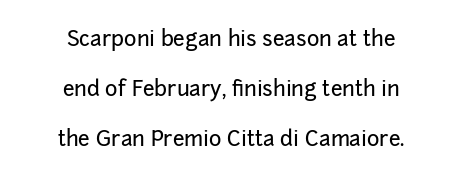
Q: Is the text italic (slanted)? A: No, it is upright.
Q: Is the text underlined? A: No.
Q: How is the paragraph aligned? A: Centered.
Q: Is the spacing between letters normal or unusually wide? A: Normal.
Q: Is the spacing between lines tight, normal or loose? A: Loose.
